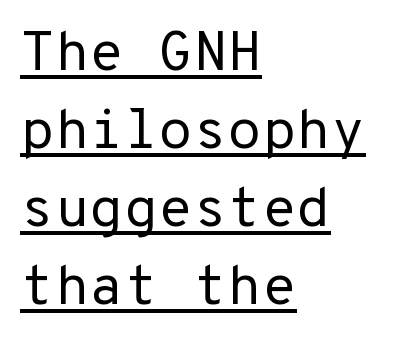
The rendering uses the underline text-decoration. The glyphs in this specimen are sans serif. Horizontal alignment here is leftward, the default for most running prose. This rendering leaves character spacing at its baseline value.
